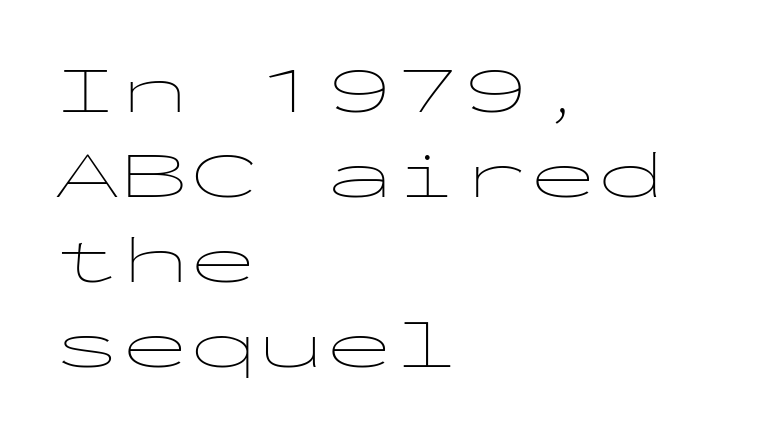
{"serif": "no", "italic": "no", "bold": "no", "weight": "thin", "width": "wide", "stroke_contrast": "low", "x_height": "medium", "monospaced": "yes", "underline": "no", "align": "left", "line_spacing": "normal", "line_spacing_ratio": 1.25, "letter_spacing": "normal", "letter_spacing_em": 0.0, "glyph_px": 68}
